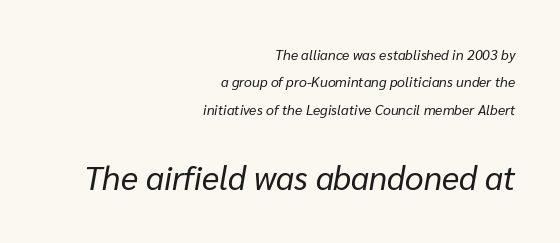
The image shows 33 px regular-weight type, italic (leaning right); set right-aligned, loose line spacing (1.96x), normal letter spacing, not underlined; the second (bottom) block is 2.36x larger; low stroke contrast and a medium x-height.
